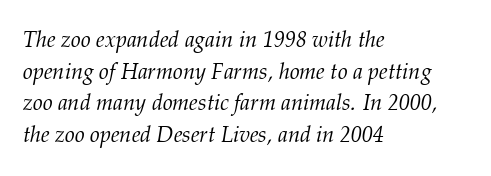
Nothing unusual about the tracking: characters are spaced as the font intends. Designer's note — italics engaged. The typesetter chose a ragged-right arrangement here. Stroke thickness stays within the range of a standard reading face or lighter. The rendering uses a moderate line-height, typical for paragraphs.
